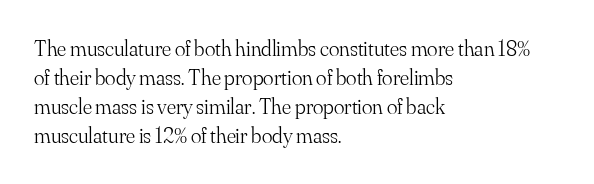
The image shows 22 px text type, upright; set left-aligned, normal line spacing (1.32x), normal letter spacing, not underlined.
